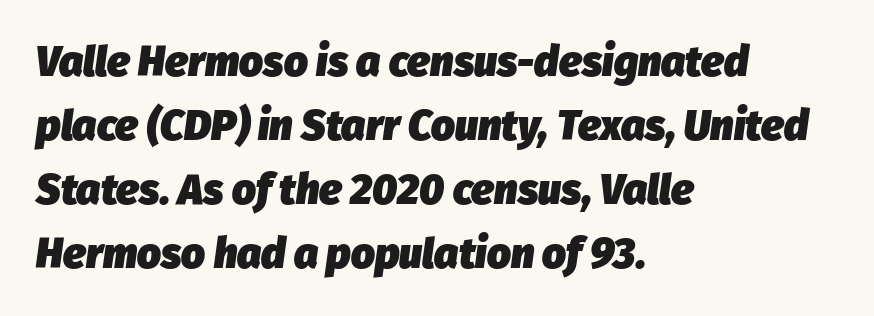
The image shows 42 px heavy type, italic (leaning right); set left-aligned, normal line spacing (1.52x), normal letter spacing, not underlined; low stroke contrast and a medium x-height.
